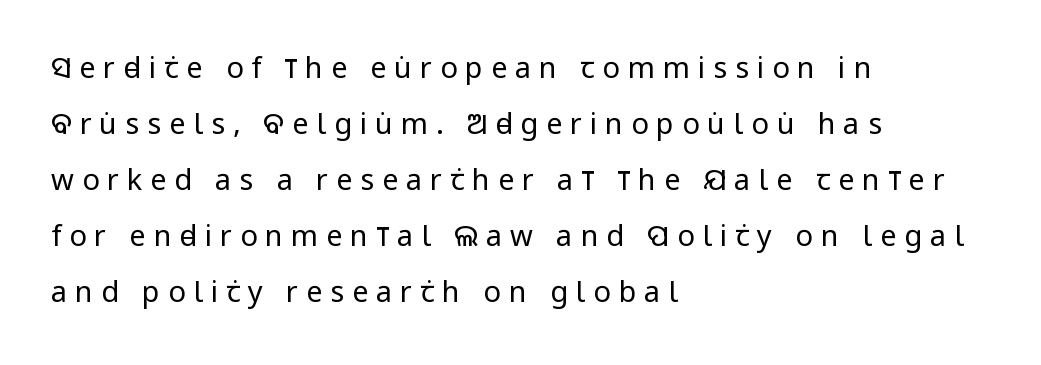
The image shows 29 px regular-weight, condensed sans-serif type, upright; set left-aligned, loose line spacing (1.93x), unusually wide letter spacing (+0.27 em), not underlined; low stroke contrast and a large x-height.
